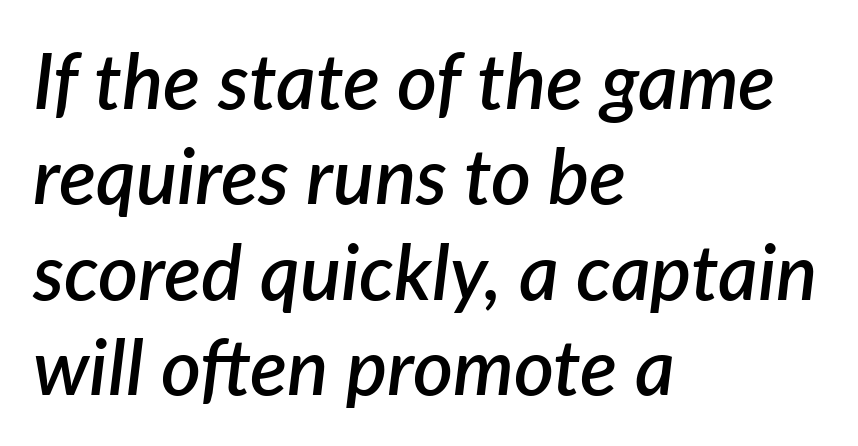
Look at the stroke-to-counter ratio: somewhat heavy, a semibold. Glance below the letters and you will spot only blank space. Reading down the block, your eye returns to a fixed left position each line. Style check: oblique. Looks like regular typesetting: each glyph gets only the width it needs. Inter-character spacing is left at the font's built-in metrics.
